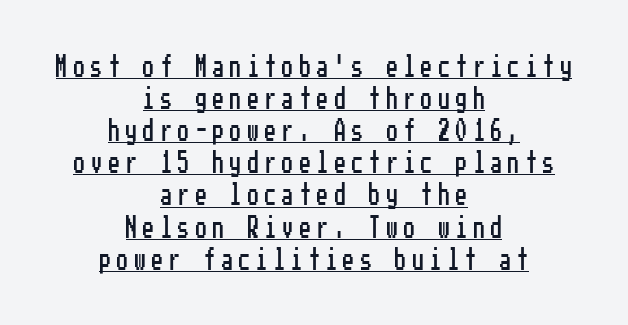
Q: Is the text italic (slanted)? A: No, it is upright.
Q: Is the text underlined? A: Yes.
Q: How is the paragraph aligned? A: Centered.
Q: Is the spacing between letters normal or unusually wide? A: Unusually wide.
Q: Is the spacing between lines tight, normal or loose? A: Normal.
